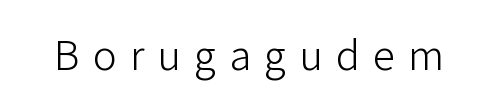
Every character sits straight up, as roman type does. A sans-serif font was chosen for this passage. Rule under the text: the space is simply empty. The face used here is proportionally spaced, like ordinary book or web type.
